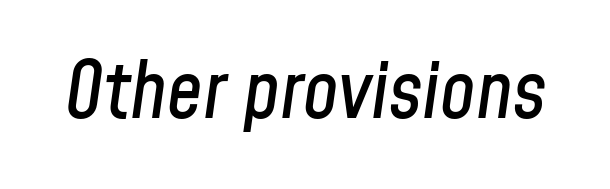
{"italic": "yes", "lean": "right", "slant_degrees": 8, "width": "condensed", "stroke_contrast": "low", "x_height": "medium", "monospaced": "no", "underline": "no", "letter_spacing": "normal", "letter_spacing_em": 0.0, "glyph_px": 79}
